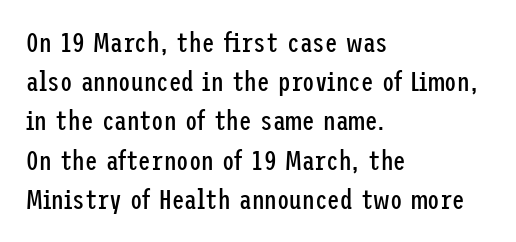
Q: Is the text bold? A: No.
Q: Is the text italic (slanted)? A: No, it is upright.
Q: Is the typeface a serif or a sans-serif typeface? A: Sans-serif.
Q: Is the text underlined? A: No.
Q: How is the paragraph aligned? A: Left-aligned.
Q: Is the spacing between letters normal or unusually wide? A: Normal.
Q: Is the spacing between lines tight, normal or loose? A: Normal.
Q: Width (condensed, normal, or wide)? A: Condensed.
Q: Stroke contrast? A: Low.
Q: x-height? A: Medium.
